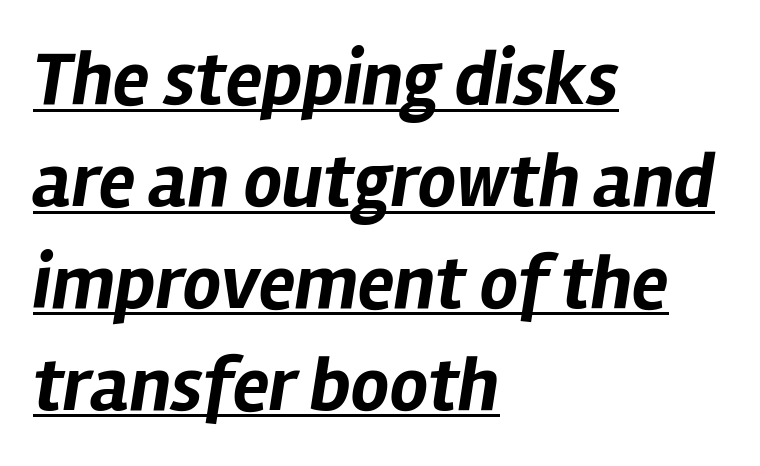
The image shows 76 px bold type, italic (leaning right); set left-aligned, normal line spacing (1.34x), normal letter spacing, underlined; low stroke contrast and a medium x-height.
